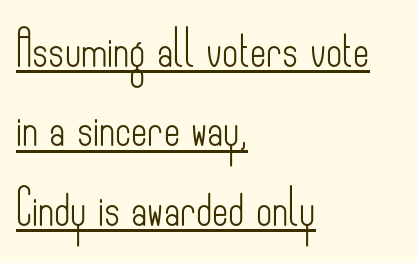
On a weight scale, this lands at 450 or below. These lines stack with their left ends in a neat column. You can see a thin bar hugging the bottom of the glyphs. Between one letter and the next there's only the usual sliver of space.
